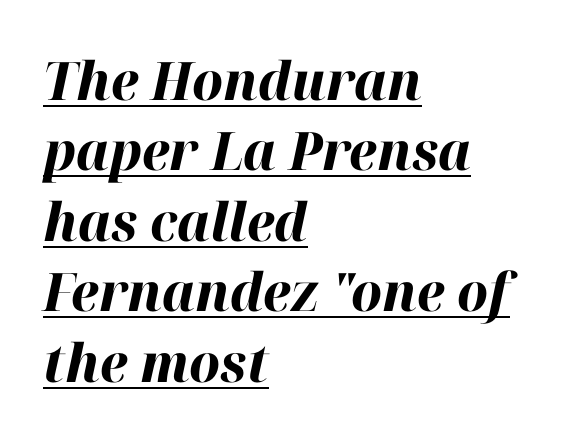
{"italic": "yes", "lean": "right", "slant_degrees": 12, "bold": "yes", "weight": "bold", "width": "normal", "stroke_contrast": "high", "x_height": "medium", "monospaced": "no", "underline": "yes", "align": "left", "line_spacing": "normal", "line_spacing_ratio": 1.33, "letter_spacing": "normal", "letter_spacing_em": 0.0, "glyph_px": 53}
